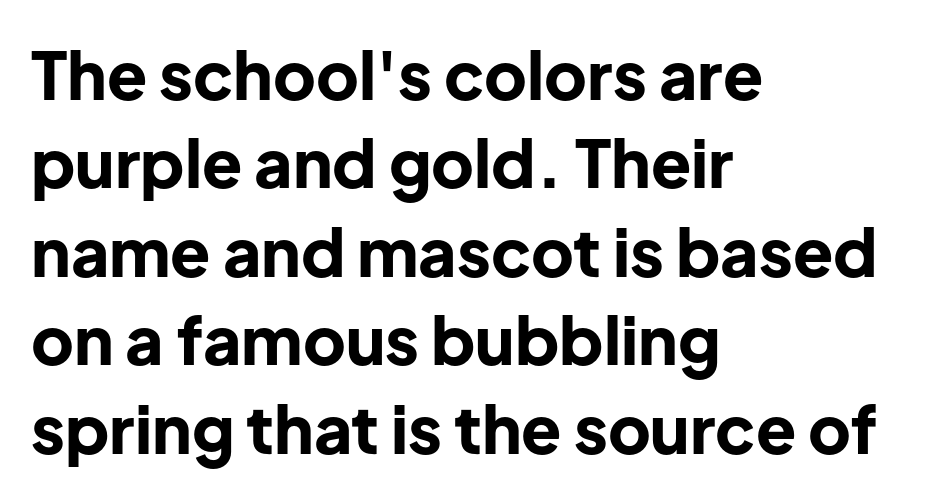
{"serif": "no", "italic": "no", "bold": "yes", "weight": "bold", "width": "normal", "stroke_contrast": "low", "x_height": "medium", "monospaced": "no", "underline": "no", "align": "left", "line_spacing": "normal", "line_spacing_ratio": 1.34, "letter_spacing": "normal", "letter_spacing_em": 0.0, "glyph_px": 66}
